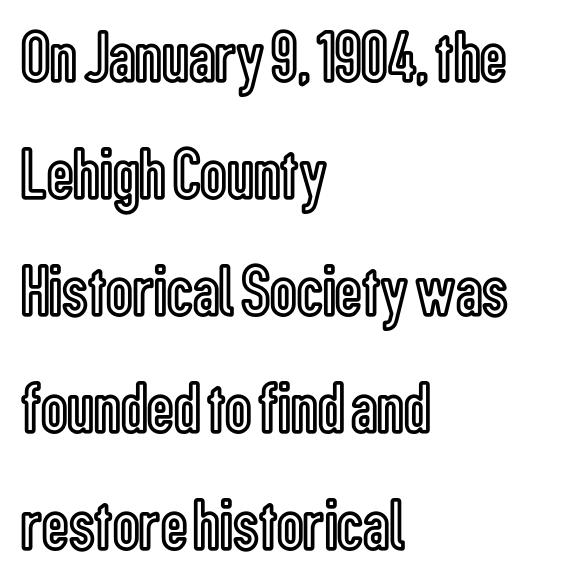
{"italic": "no", "width": "condensed", "x_height": "medium", "monospaced": "no", "underline": "no", "align": "left", "line_spacing": "normal", "line_spacing_ratio": 1.58, "letter_spacing": "normal", "letter_spacing_em": 0.0, "glyph_px": 74}
